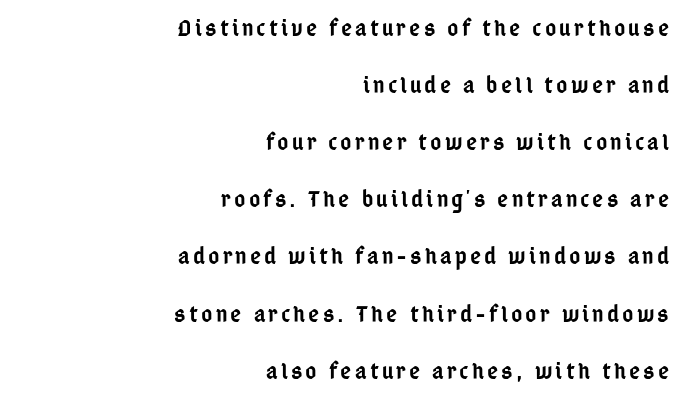
Each glyph is drawn with semibold strokes, heavier than normal yet not fully bold. Every row of glyphs terminates at an identical x-position on the right. The specimen reads as upright at a glance. The passage shown stacks its lines with a broad gap. Nobody drew a line under any word here.
